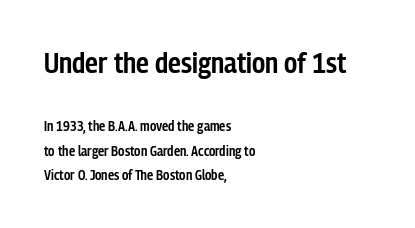
The image shows 29 px semibold, condensed sans-serif type, upright; set left-aligned, line spacing 1.73x, normal letter spacing, not underlined; the first (top) block is 2.07x larger; low stroke contrast and a medium x-height.
